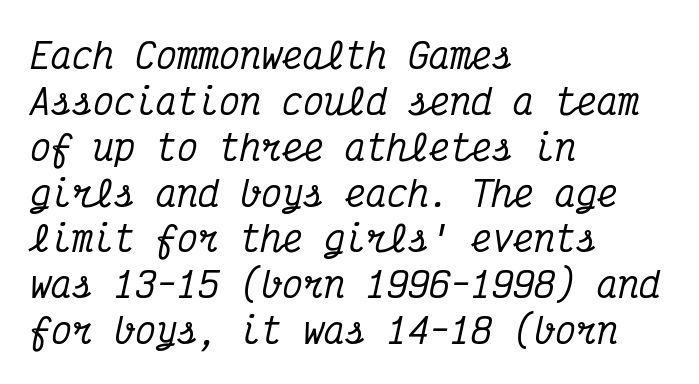
The image shows 35 px condensed serif type, italic (leaning right), monospaced; set left-aligned, normal line spacing (1.31x), normal letter spacing, not underlined; medium stroke contrast and a medium x-height.
